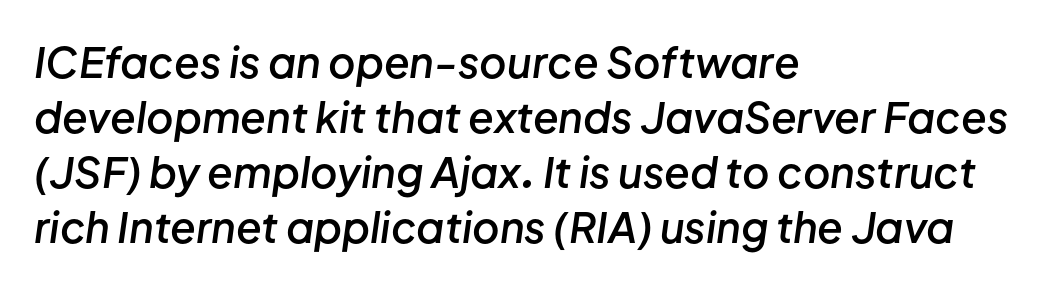
Heft: intermediate — a semibold. Where is the straight margin? On the left. Vertical spacing — default. The face used here is proportionally spaced, like ordinary book or web type. Nobody touched the tracking dial on this one.
